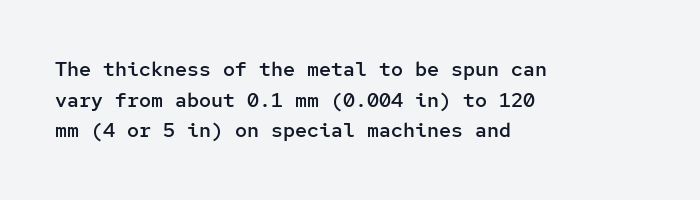
The image shows 20 px text type, upright; set left-aligned, normal line spacing (1.53x), normal letter spacing, not underlined.
